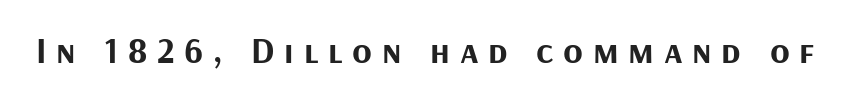
The image shows 36 px bold sans-serif type, upright; set unusually wide letter spacing (+0.27 em), not underlined; medium stroke contrast and a medium x-height.
